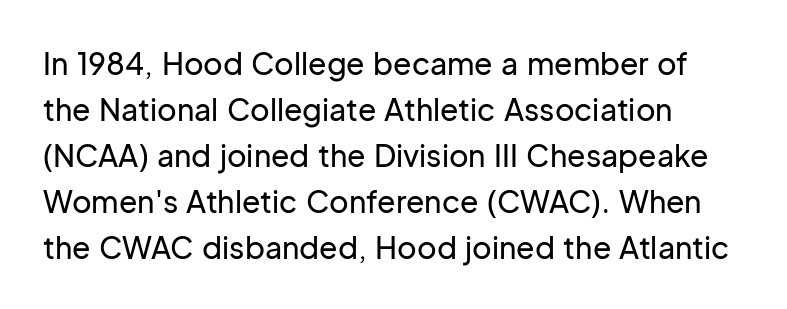
Q: Is the text italic (slanted)? A: No, it is upright.
Q: Is the typeface a serif or a sans-serif typeface? A: Sans-serif.
Q: Is the text underlined? A: No.
Q: How is the paragraph aligned? A: Left-aligned.
Q: Is the spacing between letters normal or unusually wide? A: Normal.
Q: Is the spacing between lines tight, normal or loose? A: Normal.
Q: Width (condensed, normal, or wide)? A: Normal.
Q: Stroke contrast? A: Low.
Q: x-height? A: Medium.
Q: Monospaced? A: No.
